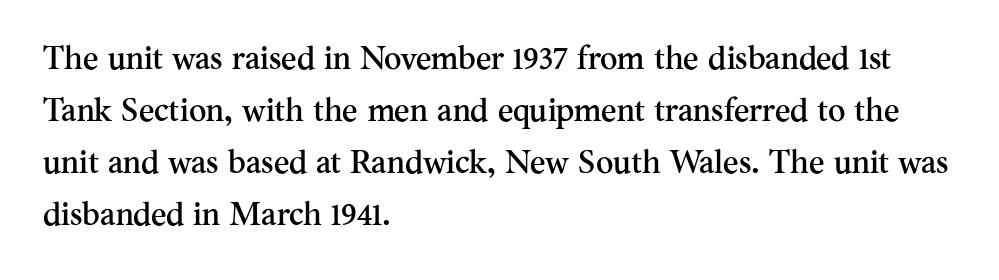
{"serif": "yes", "italic": "no", "width": "normal", "stroke_contrast": "medium", "x_height": "small", "monospaced": "no", "underline": "no", "align": "left", "line_spacing": "normal", "line_spacing_ratio": 1.58, "letter_spacing": "normal", "letter_spacing_em": 0.0, "glyph_px": 33}
